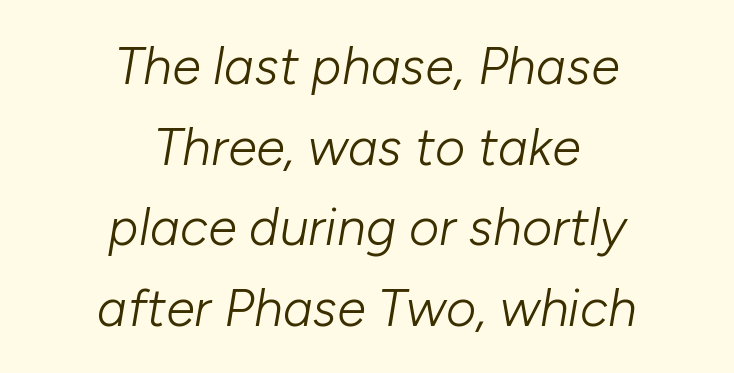
The image shows 52 px light type, italic (leaning right); set centered, normal line spacing (1.55x), normal letter spacing, not underlined; low stroke contrast and a medium x-height.
